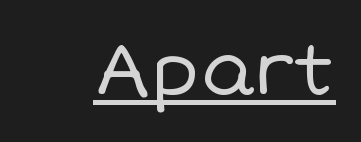
You can see a thin bar hugging the bottom of the glyphs. There is no visible air inserted between adjacent glyphs. The letters stand upright; this is a roman face. The passage shown is typed in a proportional face where columns would drift.
